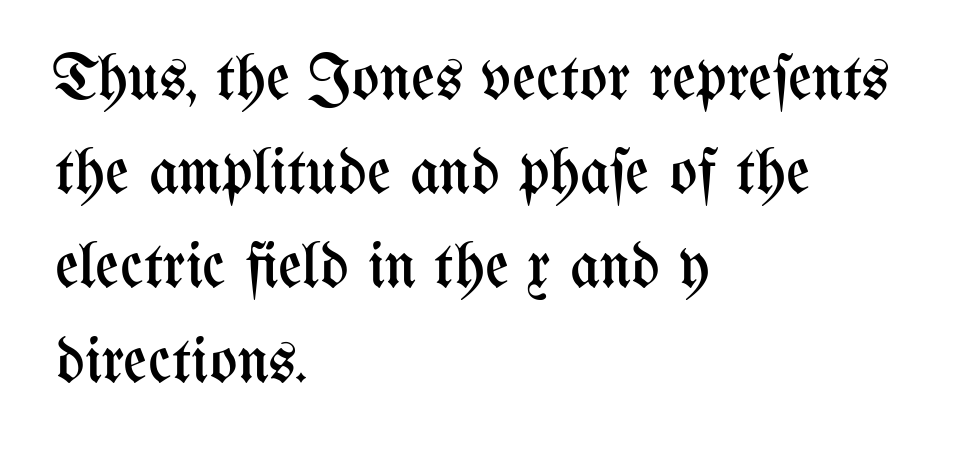
The image shows 65 px regular-weight, condensed type, upright; set left-aligned, normal line spacing (1.45x), normal letter spacing, not underlined; medium stroke contrast and a medium x-height.
